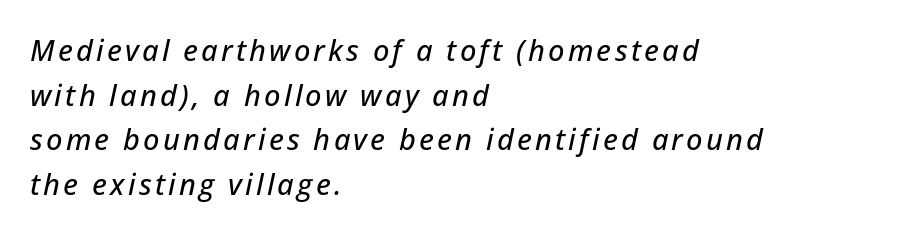
The image shows 29 px text type, italic (leaning right); set left-aligned, normal line spacing (1.54x), not underlined; low stroke contrast and a medium x-height.
